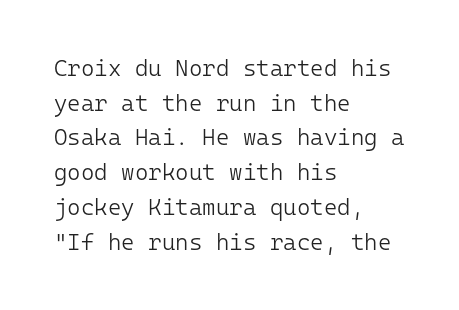
The image shows 23 px text type, upright; set left-aligned, normal line spacing (1.51x), normal letter spacing, not underlined.
